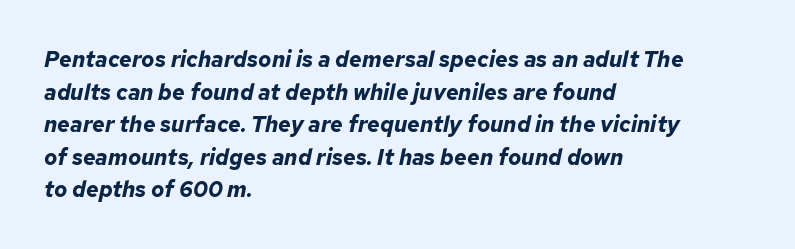
Italic: yes, the glyphs are oblique. Short and long lines alike share a common starting point at left. Typographic density is high because the face is bold. The leading is moderate, giving the passage an even texture.
